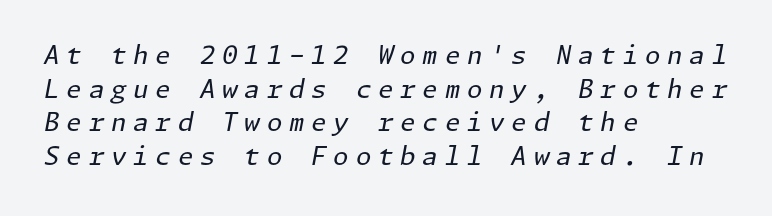
Q: Is the text bold? A: No.
Q: Is the text italic (slanted)? A: Yes, it leans right by about 11 degrees.
Q: Is the text underlined? A: No.
Q: How is the paragraph aligned? A: Left-aligned.
Q: Is the spacing between letters normal or unusually wide? A: Unusually wide.
Q: Is the spacing between lines tight, normal or loose? A: Normal.
